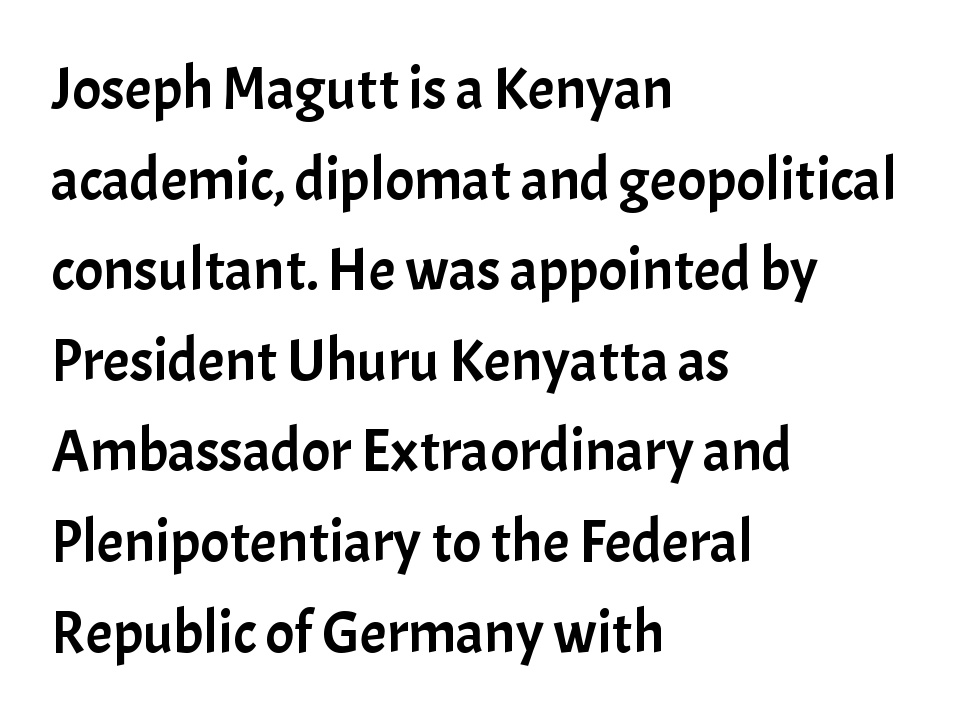
The type sits square on the baseline with zero lean. The ragged edge is on the right, which tells us the setting is flush left. The passage shown stacks its lines at a standard gap. The letters advance in unequal steps, a hallmark of proportional type. Compared with typical body copy, the letter spacing here is the same.
